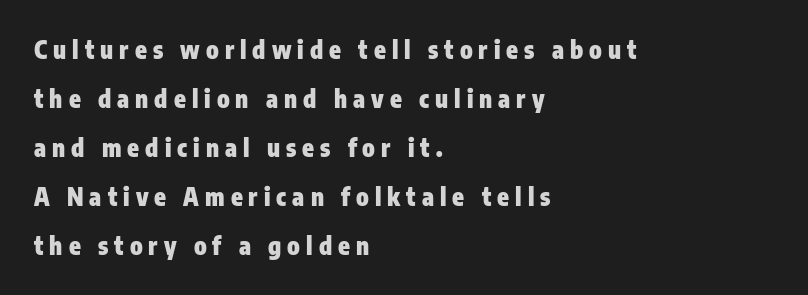
The image shows 24 px bold type, upright; set left-aligned, loose line spacing (2.04x), unusually wide letter spacing (+0.25 em), not underlined.
